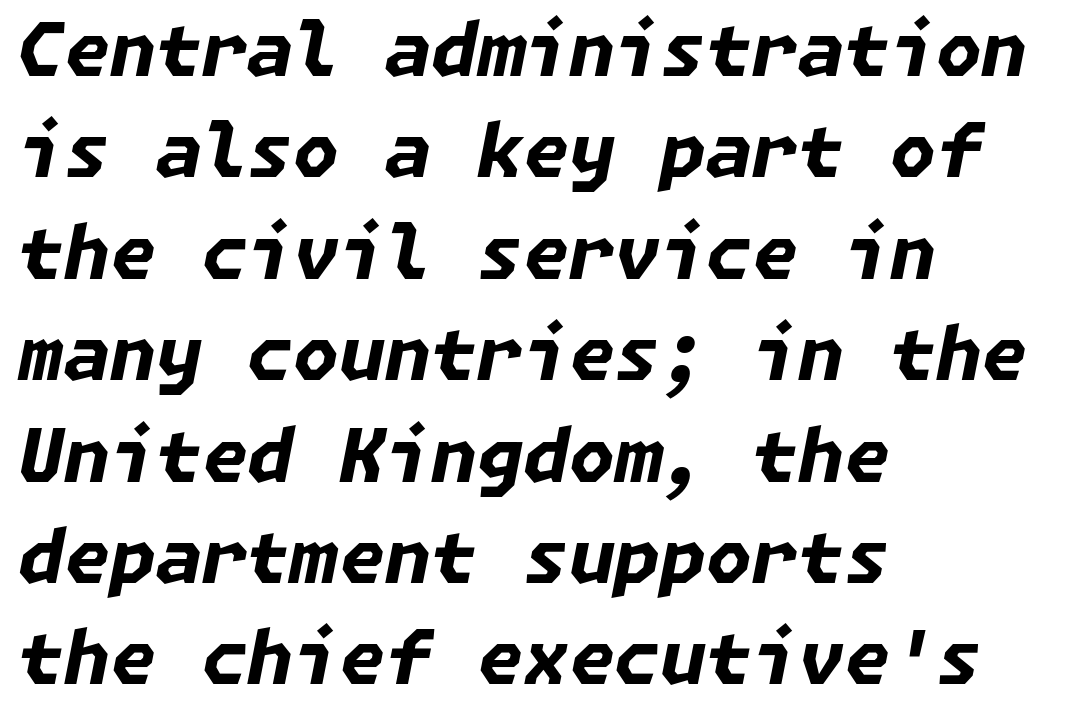
The image shows 74 px bold type, italic (leaning right); set left-aligned, normal line spacing (1.37x), normal letter spacing, not underlined; low stroke contrast and a medium x-height.
